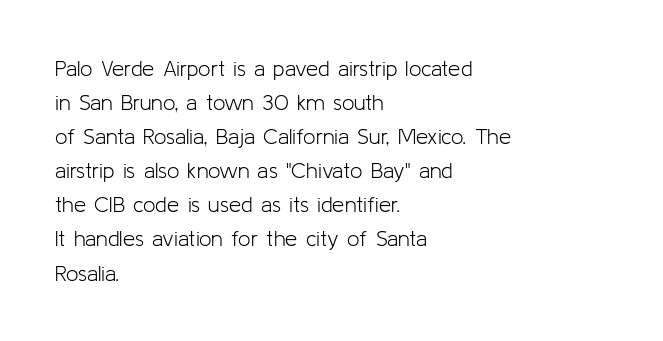
The image shows 22 px text type, upright; set left-aligned, normal line spacing (1.55x), normal letter spacing, not underlined.
